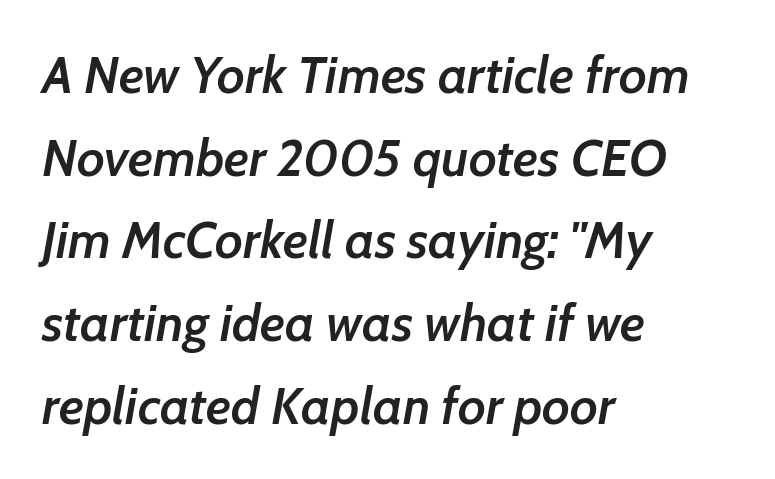
The letters are semibold — heavier than regular but short of a full bold. Quick note: italic. A normal amount of white space separates one row of letters from the next. The lines in this sample share a left origin and differ only in where they stop. You could call the tracking neutral — neither tight nor loose. Decoration check: the copy has no underline.
